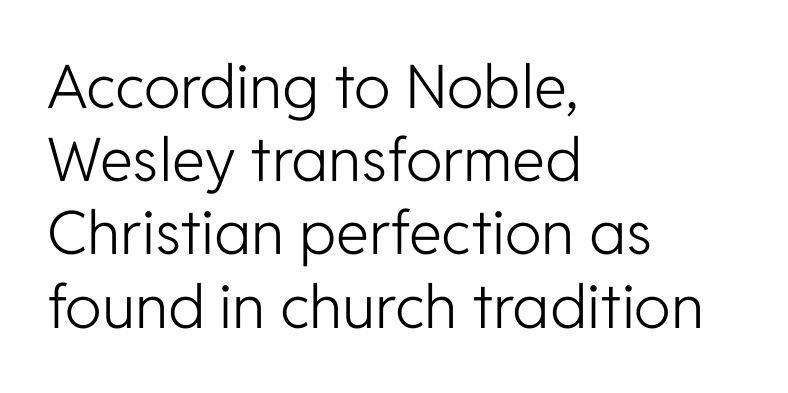
{"serif": "no", "italic": "no", "bold": "no", "weight": "light", "width": "normal", "stroke_contrast": "low", "x_height": "medium", "monospaced": "no", "underline": "no", "align": "left", "line_spacing_ratio": 1.22, "letter_spacing": "normal", "letter_spacing_em": 0.0, "glyph_px": 60}
